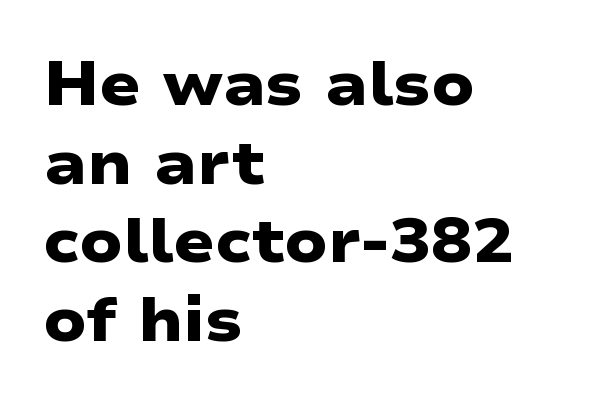
The image shows 61 px heavy, wide sans-serif type; set left-aligned, normal line spacing (1.29x), normal letter spacing, not underlined; low stroke contrast and a medium x-height.
